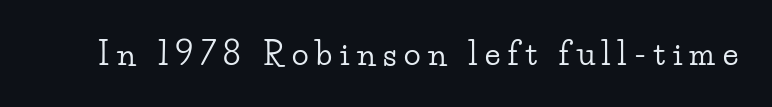
Notice how the stems are strictly vertical — no italics here. You could not count columns in this text — the font is proportionally spaced. Rule under the text: the space is simply empty. This rendering widens character spacing well past its baseline value. This sample uses a serif face.
